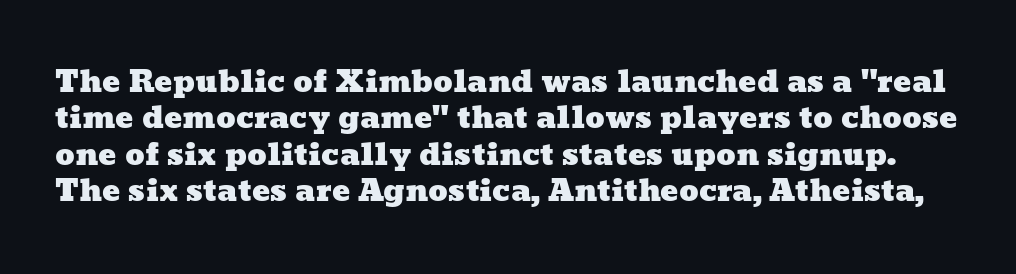
Q: Is the text underlined? A: No.
Q: Is the spacing between letters normal or unusually wide? A: Normal.
Q: Width (condensed, normal, or wide)? A: Wide.
Q: Stroke contrast? A: Low.
Q: x-height? A: Medium.
Q: Monospaced? A: No.
